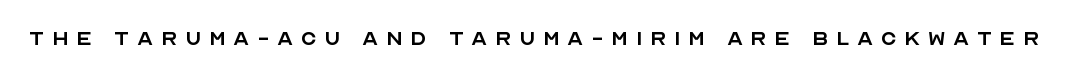
{"italic": "no", "bold": "no", "underline": "no", "letter_spacing": "wide", "letter_spacing_em": 0.29, "glyph_px": 26}
